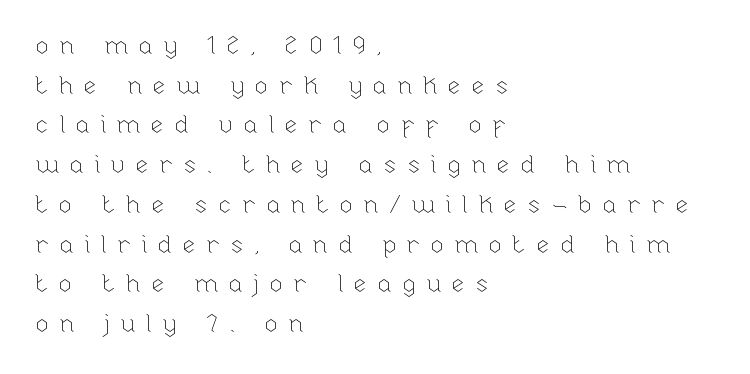
The image shows 25 px text type, upright; set left-aligned, normal line spacing (1.59x), unusually wide letter spacing (+0.39 em), not underlined.
